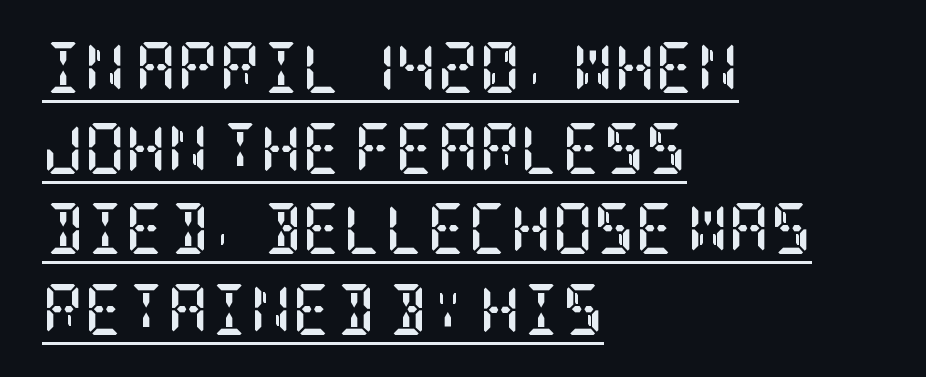
Q: Is the text bold? A: Yes.
Q: Is the text italic (slanted)? A: No, it is upright.
Q: Is the typeface a serif or a sans-serif typeface? A: Serif.
Q: Is the text underlined? A: Yes.
Q: How is the paragraph aligned? A: Left-aligned.
Q: Is the spacing between letters normal or unusually wide? A: Normal.
Q: Is the spacing between lines tight, normal or loose? A: Normal.
Q: Width (condensed, normal, or wide)? A: Condensed.
Q: Stroke contrast? A: Low.
Q: x-height? A: Large.
